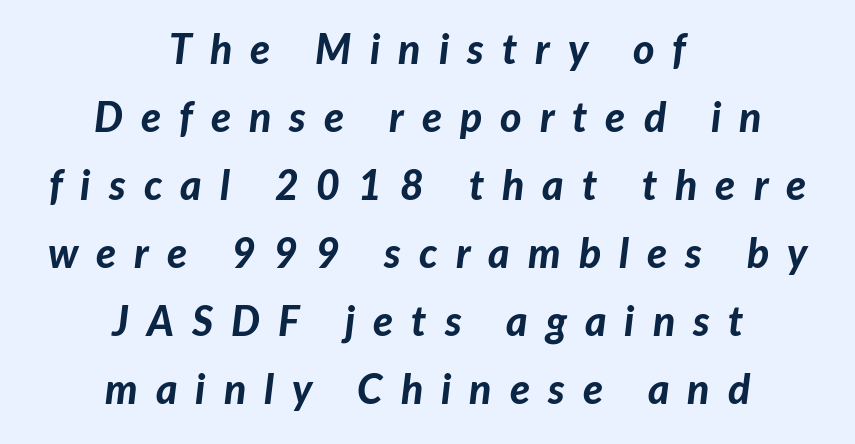
Q: Is the text bold? A: Yes.
Q: Is the text italic (slanted)? A: Yes, it leans right by about 7 degrees.
Q: Is the text underlined? A: No.
Q: How is the paragraph aligned? A: Centered.
Q: Is the spacing between letters normal or unusually wide? A: Unusually wide.
Q: Is the spacing between lines tight, normal or loose? A: Normal.
Q: Width (condensed, normal, or wide)? A: Normal.
Q: Stroke contrast? A: Low.
Q: x-height? A: Medium.
Q: Monospaced? A: No.
